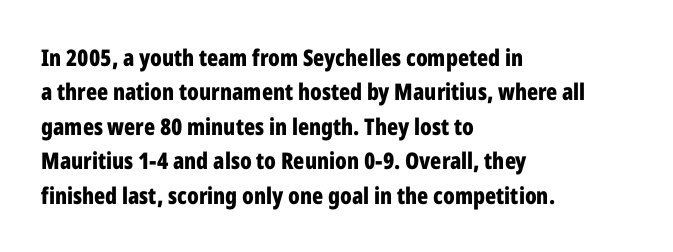
The image shows 23 px bold type, upright; set left-aligned, normal line spacing (1.5x), normal letter spacing, not underlined.
